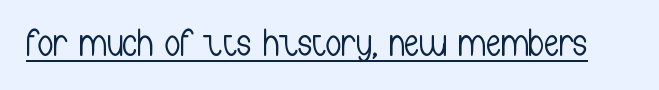
The image shows 38 px light, condensed sans-serif type, upright; set normal letter spacing, underlined; low stroke contrast and a medium x-height.
